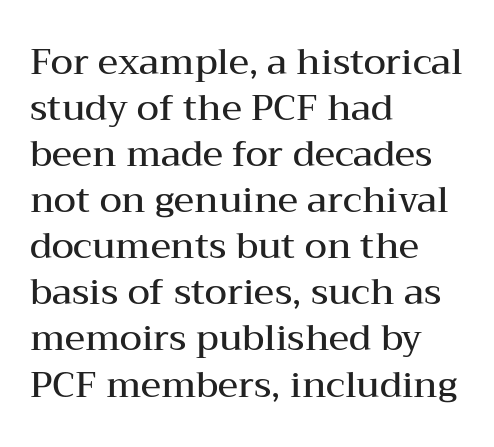
Q: Is the text bold? A: Semi-bold.
Q: Is the text italic (slanted)? A: No, it is upright.
Q: Is the typeface a serif or a sans-serif typeface? A: Serif.
Q: Is the text underlined? A: No.
Q: How is the paragraph aligned? A: Left-aligned.
Q: Is the spacing between letters normal or unusually wide? A: Normal.
Q: Is the spacing between lines tight, normal or loose? A: Normal.
Q: Width (condensed, normal, or wide)? A: Wide.
Q: Stroke contrast? A: Medium.
Q: x-height? A: Medium.
Q: Monospaced? A: No.
